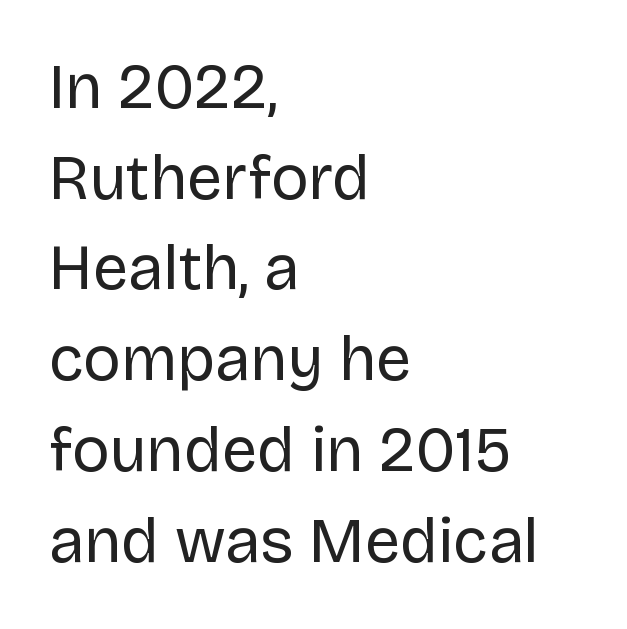
Q: Is the text bold? A: No.
Q: Is the text italic (slanted)? A: No, it is upright.
Q: Is the typeface a serif or a sans-serif typeface? A: Sans-serif.
Q: Is the text underlined? A: No.
Q: How is the paragraph aligned? A: Left-aligned.
Q: Is the spacing between letters normal or unusually wide? A: Normal.
Q: Is the spacing between lines tight, normal or loose? A: Normal.
Q: Width (condensed, normal, or wide)? A: Normal.
Q: Stroke contrast? A: Low.
Q: x-height? A: Large.
Q: Monospaced? A: No.
